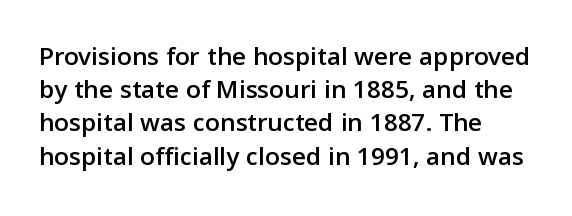
Every row of glyphs begins at an identical x-position on the left. These lines were composed using upright roman letters. Standard letterfit; no display-style spreading of the glyphs. The glyphs are unaccompanied by any horizontal stroke below them.
